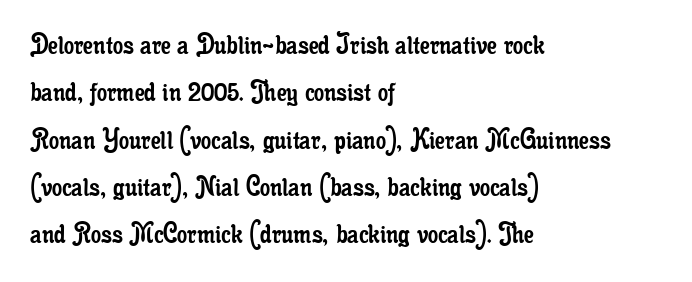
{"serif": "yes", "italic": "no", "bold": "no", "weight": "regular", "width": "condensed", "stroke_contrast": "low", "x_height": "small", "monospaced": "no", "underline": "no", "align": "left", "line_spacing": "normal", "line_spacing_ratio": 1.48, "letter_spacing": "normal", "letter_spacing_em": 0.0, "glyph_px": 32}
